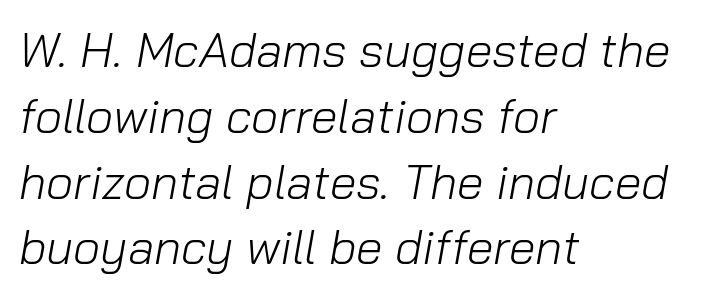
Q: Is the text bold? A: No.
Q: Is the text italic (slanted)? A: Yes, it leans right by about 10 degrees.
Q: Is the text underlined? A: No.
Q: How is the paragraph aligned? A: Left-aligned.
Q: Is the spacing between letters normal or unusually wide? A: Normal.
Q: Is the spacing between lines tight, normal or loose? A: Normal.
Q: Width (condensed, normal, or wide)? A: Normal.
Q: Stroke contrast? A: Low.
Q: x-height? A: Medium.
Q: Monospaced? A: No.
